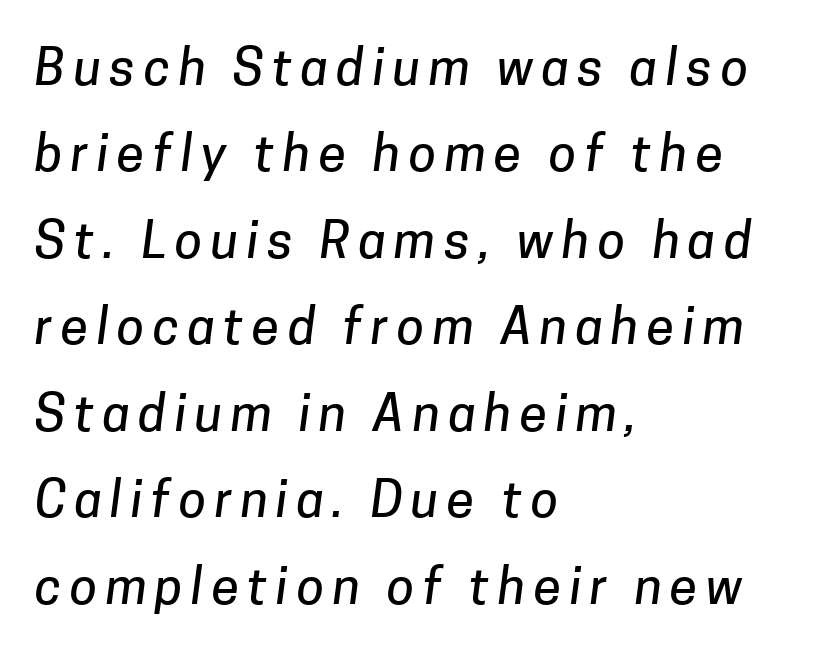
Q: Is the typeface a serif or a sans-serif typeface? A: Sans-serif.
Q: Is the text underlined? A: No.
Q: How is the paragraph aligned? A: Left-aligned.
Q: Width (condensed, normal, or wide)? A: Normal.
Q: Stroke contrast? A: Low.
Q: x-height? A: Medium.
Q: Monospaced? A: No.
